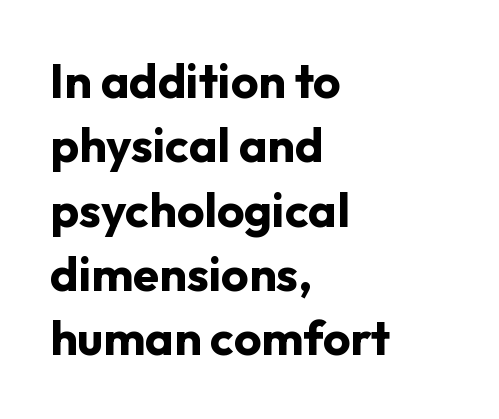
The lines sit at an ordinary, default distance from one another. Just letters on the line, the space beneath them empty. Serif or sans? Sans — the stroke terminals are bare. The rag falls on the right side of this text block. Think of a printed novel: that variable character pitch is what you see here. Standard letterfit; no display-style spreading of the glyphs.
